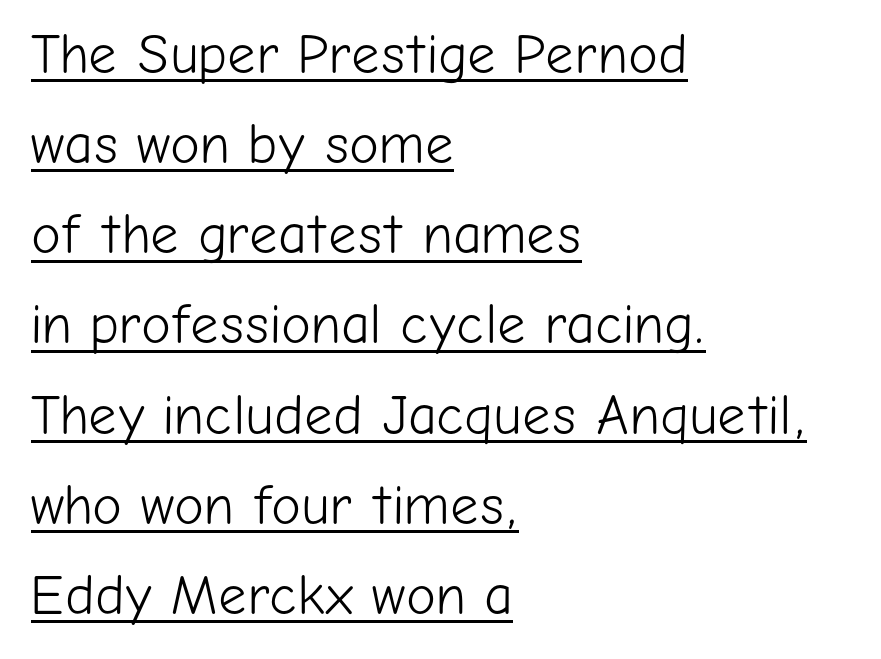
The image shows 56 px light sans-serif type, upright; set left-aligned, normal line spacing (1.61x), normal letter spacing, underlined; low stroke contrast and a medium x-height.
